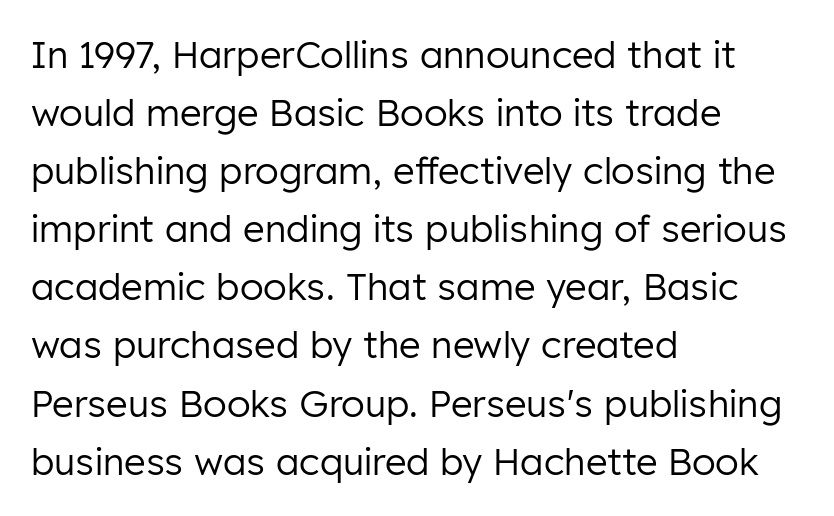
Q: Is the text bold? A: No.
Q: Is the text italic (slanted)? A: No, it is upright.
Q: Is the typeface a serif or a sans-serif typeface? A: Sans-serif.
Q: Is the text underlined? A: No.
Q: How is the paragraph aligned? A: Left-aligned.
Q: Is the spacing between letters normal or unusually wide? A: Normal.
Q: Is the spacing between lines tight, normal or loose? A: Normal.
Q: Width (condensed, normal, or wide)? A: Normal.
Q: Stroke contrast? A: Low.
Q: x-height? A: Medium.
Q: Monospaced? A: No.
